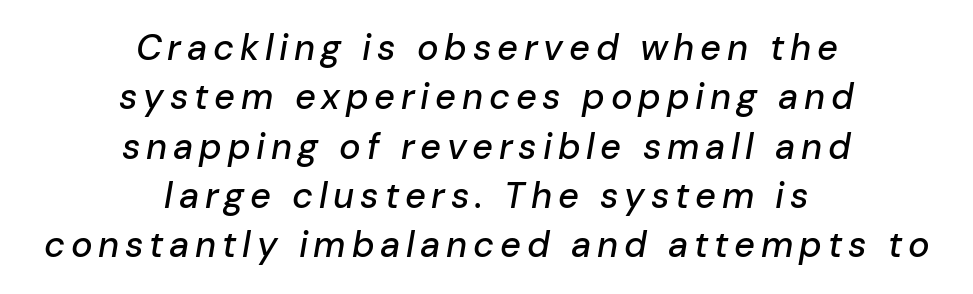
{"italic": "yes", "lean": "right", "slant_degrees": 10, "width": "normal", "stroke_contrast": "low", "x_height": "medium", "monospaced": "no", "underline": "no", "align": "center", "line_spacing": "normal", "line_spacing_ratio": 1.37, "glyph_px": 36}
